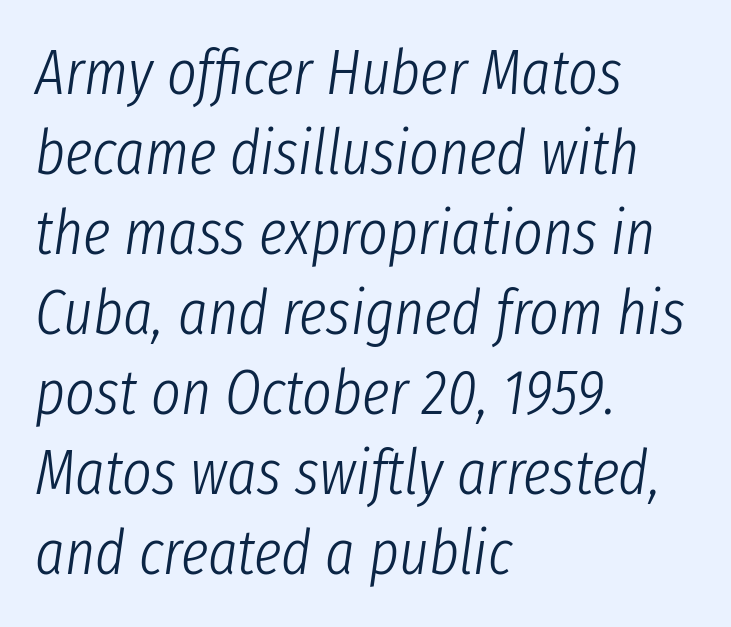
Q: Is the text bold? A: No.
Q: Is the text italic (slanted)? A: Yes, it leans right by about 8 degrees.
Q: Is the text underlined? A: No.
Q: How is the paragraph aligned? A: Left-aligned.
Q: Is the spacing between letters normal or unusually wide? A: Normal.
Q: Is the spacing between lines tight, normal or loose? A: Normal.
Q: Width (condensed, normal, or wide)? A: Condensed.
Q: Stroke contrast? A: Low.
Q: x-height? A: Medium.
Q: Monospaced? A: No.
